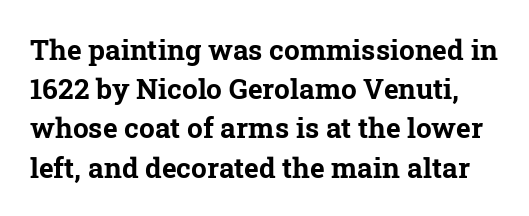
Q: Is the text bold? A: Yes.
Q: Is the typeface a serif or a sans-serif typeface? A: Serif.
Q: Is the text underlined? A: No.
Q: Is the spacing between letters normal or unusually wide? A: Normal.
Q: Is the spacing between lines tight, normal or loose? A: Normal.
Q: Width (condensed, normal, or wide)? A: Normal.
Q: Stroke contrast? A: Low.
Q: x-height? A: Medium.
Q: Monospaced? A: No.
